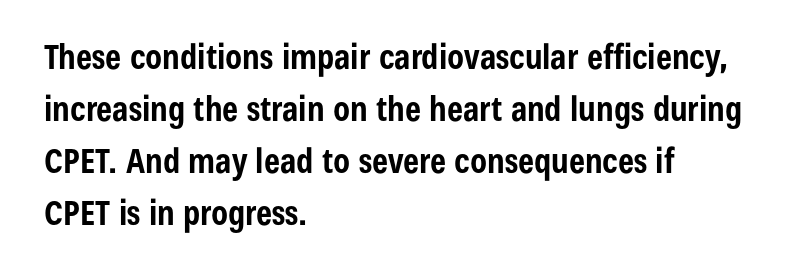
{"serif": "no", "italic": "no", "bold": "yes", "weight": "bold", "width": "condensed", "stroke_contrast": "low", "x_height": "medium", "monospaced": "no", "underline": "no", "align": "left", "line_spacing": "normal", "line_spacing_ratio": 1.53, "letter_spacing": "normal", "letter_spacing_em": 0.0, "glyph_px": 34}
